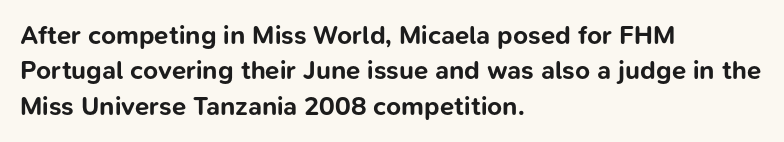
Normally led — the rows are evenly, conventionally spaced. A roman cut, with each character standing at attention. The gaps between neighbouring characters are ordinary and unremarkable. The words here are not underlined. Left-aligned paragraph, ragged on the right. The typesetting leans heavy: a genuine bold.
